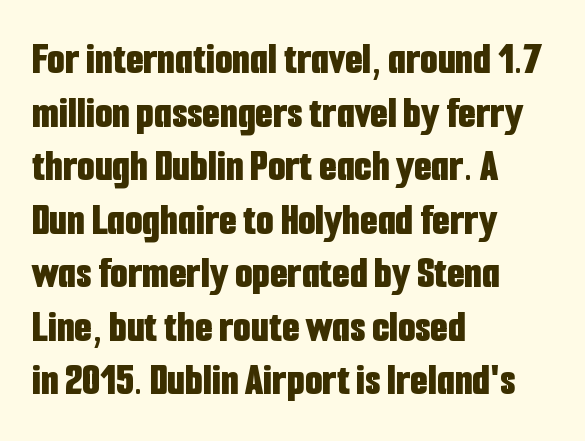
{"serif": "no", "italic": "no", "bold": "yes", "weight": "bold", "width": "condensed", "stroke_contrast": "low", "x_height": "medium", "monospaced": "no", "underline": "no", "align": "left", "line_spacing_ratio": 1.19, "letter_spacing": "normal", "letter_spacing_em": 0.0, "glyph_px": 45}
